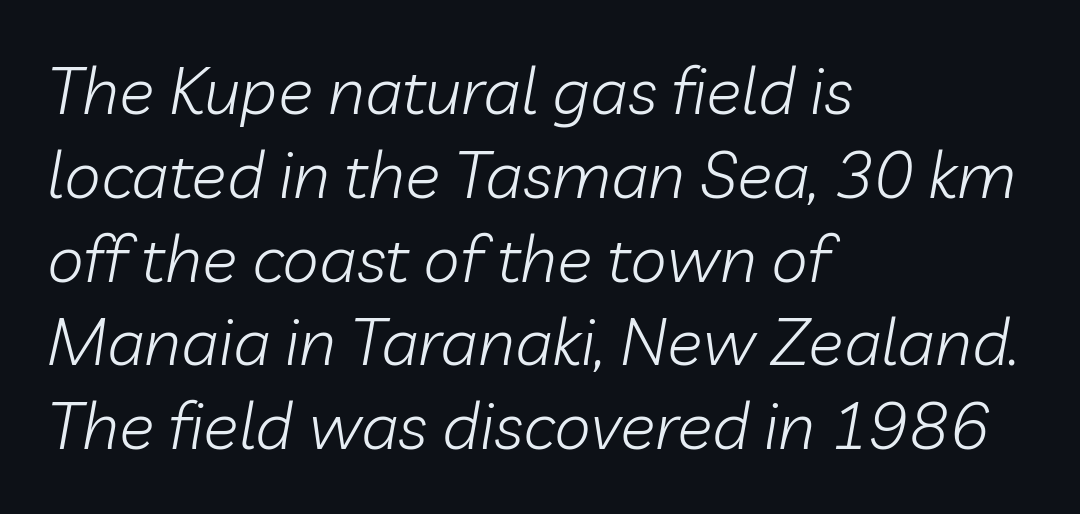
Q: Is the text bold? A: No.
Q: Is the text italic (slanted)? A: Yes, it leans right by about 10 degrees.
Q: Is the text underlined? A: No.
Q: How is the paragraph aligned? A: Left-aligned.
Q: Is the spacing between letters normal or unusually wide? A: Normal.
Q: Is the spacing between lines tight, normal or loose? A: Normal.
Q: Width (condensed, normal, or wide)? A: Normal.
Q: Stroke contrast? A: Low.
Q: x-height? A: Medium.
Q: Monospaced? A: No.
